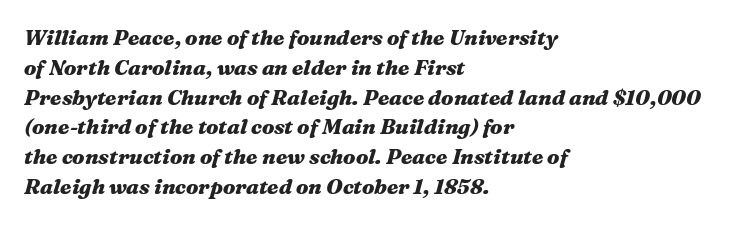
{"italic": "yes", "lean": "right", "slant_degrees": 16, "bold": "yes", "underline": "no", "align": "left", "line_spacing": "normal", "line_spacing_ratio": 1.42, "letter_spacing": "normal", "letter_spacing_em": 0.0, "glyph_px": 21}
